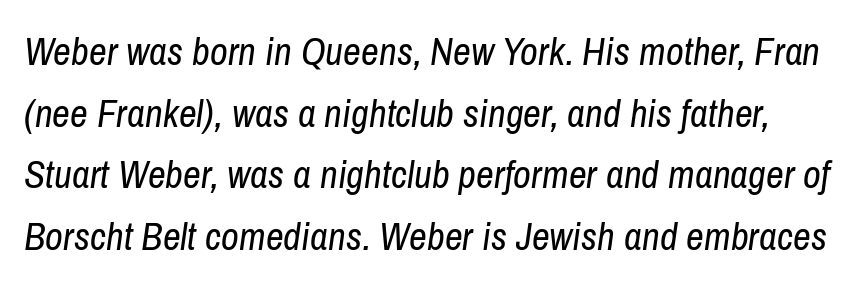
{"italic": "yes", "lean": "right", "slant_degrees": 8, "bold": "no", "weight": "regular", "width": "condensed", "stroke_contrast": "low", "x_height": "medium", "monospaced": "no", "underline": "no", "line_spacing": "normal", "line_spacing_ratio": 1.58, "letter_spacing": "normal", "letter_spacing_em": 0.0, "glyph_px": 39}
